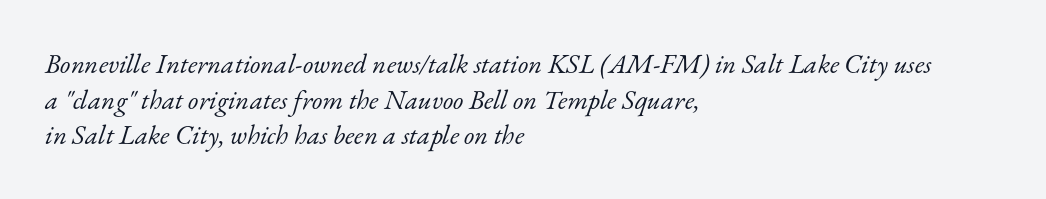
The image shows 27 px text type, italic (leaning right); set left-aligned, normal line spacing (1.32x), normal letter spacing, not underlined.
